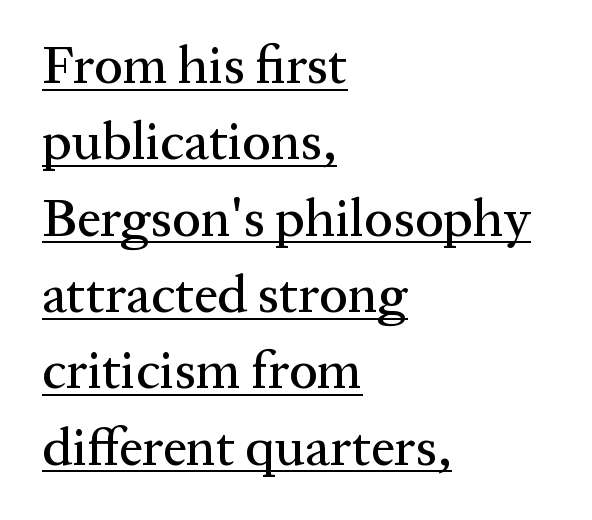
No italicization has been applied; the sample stays upright. Notice how a bar underscores the lettering throughout. Looks like regular typesetting: each glyph gets only the width it needs. There is no visible air inserted between adjacent glyphs. The font family rendered here belongs to the serif group.
